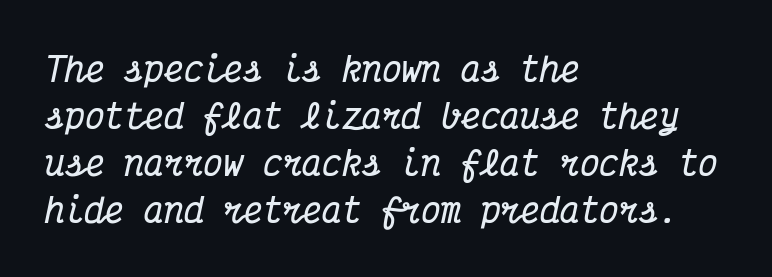
Q: Is the text bold? A: Yes.
Q: Is the text italic (slanted)? A: Yes, it leans right by about 12 degrees.
Q: Is the typeface a serif or a sans-serif typeface? A: Serif.
Q: Is the text underlined? A: No.
Q: How is the paragraph aligned? A: Left-aligned.
Q: Is the spacing between letters normal or unusually wide? A: Normal.
Q: Is the spacing between lines tight, normal or loose? A: Normal.
Q: Width (condensed, normal, or wide)? A: Condensed.
Q: Stroke contrast? A: Medium.
Q: x-height? A: Medium.
Q: Monospaced? A: Yes.
